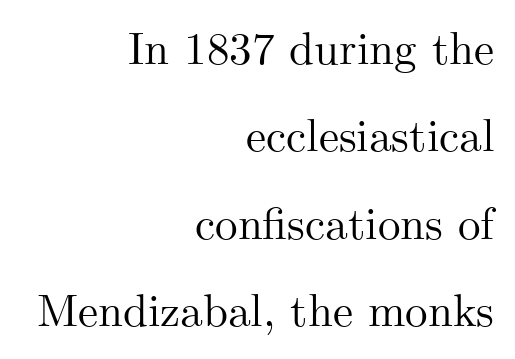
Q: Is the text italic (slanted)? A: No, it is upright.
Q: Is the typeface a serif or a sans-serif typeface? A: Serif.
Q: Is the text underlined? A: No.
Q: How is the paragraph aligned? A: Right-aligned.
Q: Is the spacing between letters normal or unusually wide? A: Normal.
Q: Is the spacing between lines tight, normal or loose? A: Loose.
Q: Width (condensed, normal, or wide)? A: Normal.
Q: Stroke contrast? A: Medium.
Q: x-height? A: Small.
Q: Monospaced? A: No.
